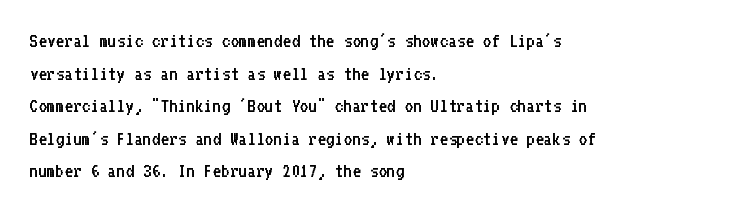
Q: Is the text bold? A: No.
Q: Is the text italic (slanted)? A: No, it is upright.
Q: Is the text underlined? A: No.
Q: How is the paragraph aligned? A: Left-aligned.
Q: Is the spacing between letters normal or unusually wide? A: Normal.
Q: Is the spacing between lines tight, normal or loose? A: Normal.
